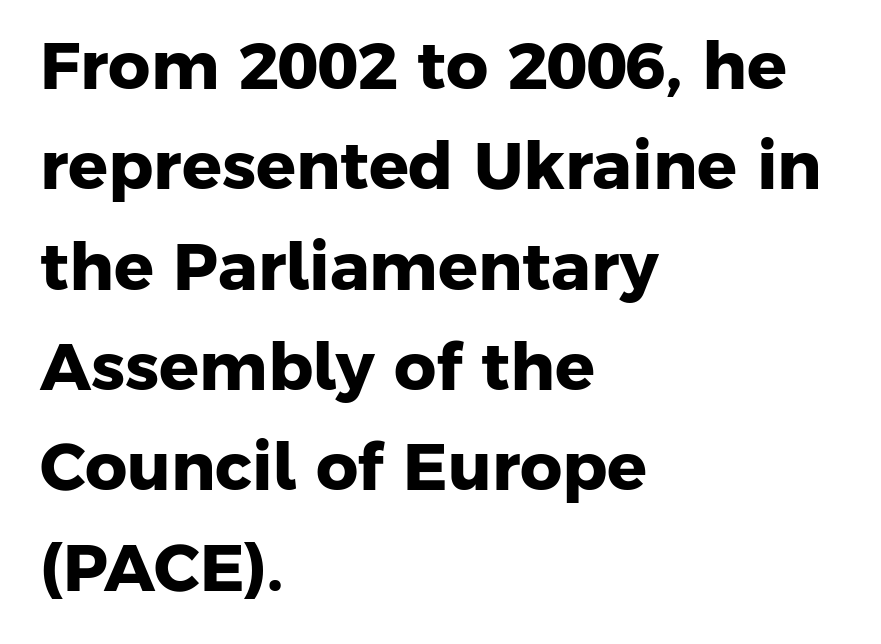
The image shows 66 px heavy sans-serif type; set left-aligned, normal line spacing (1.52x), normal letter spacing, not underlined; low stroke contrast and a medium x-height.
